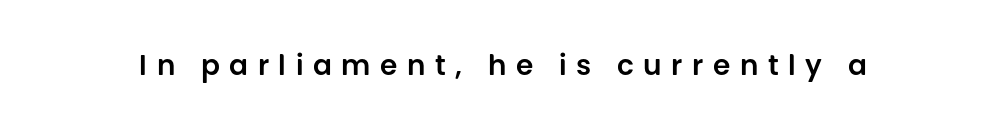
Substantial extra tracking has been applied to these lines. Every character sits straight up, as roman type does. Decoration check: the copy has no underline. The passage shown is typed in a proportional face where columns would drift. This is sans-serif lettering, the kind often seen on screens and signage.
